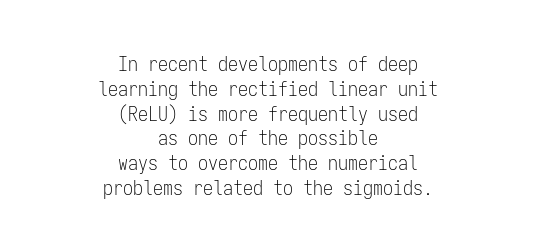
Weight: not bold — regular or lighter. Is the letter spacing exaggerated? No — it looks like the ordinary default. The strip under each line holds only bare page. This sample is center-justified, so both line endings float freely. In terms of posture, this sample is upright.
